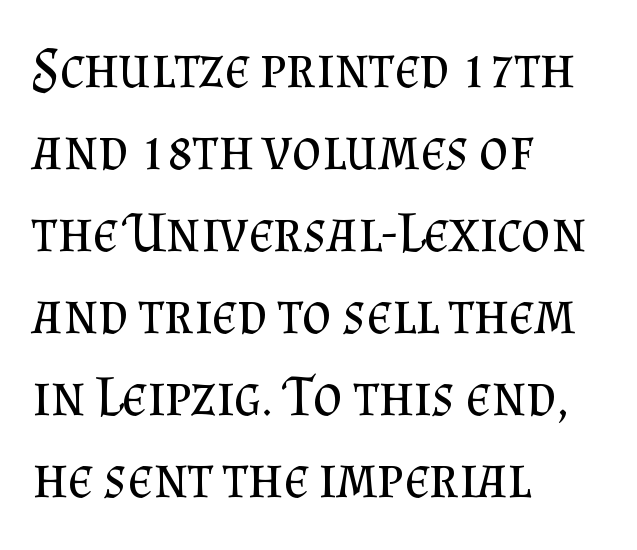
A typesetter would call this leading conventional body-copy spacing. Check under the words: just untouched page. The letters sit at their default tracking, neither squeezed nor spread. Little horizontal feet cap the strokes, marking this as serif type. The rendering uses natural spacing where letterforms have individual widths.
